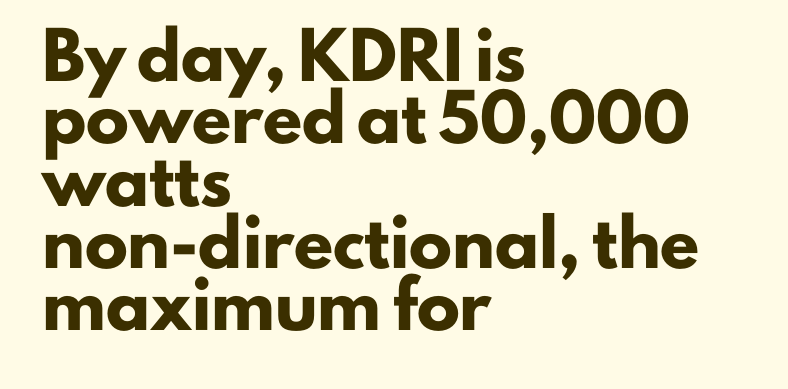
{"serif": "no", "italic": "no", "bold": "yes", "weight": "heavy", "width": "normal", "stroke_contrast": "low", "x_height": "small", "monospaced": "no", "underline": "no", "align": "left", "line_spacing": "normal", "line_spacing_ratio": 1.45, "letter_spacing": "normal", "letter_spacing_em": 0.0, "glyph_px": 43}
